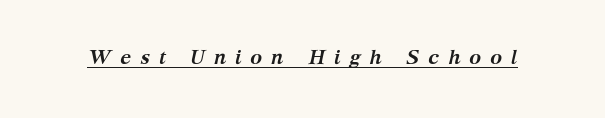
The lettering is marked with a stroke running underneath it. The face used here is rendered with a markedly widened letterfit. This is oblique type, the kind used for emphasis or titles. Strong, thick strokes mark this as bold type.
